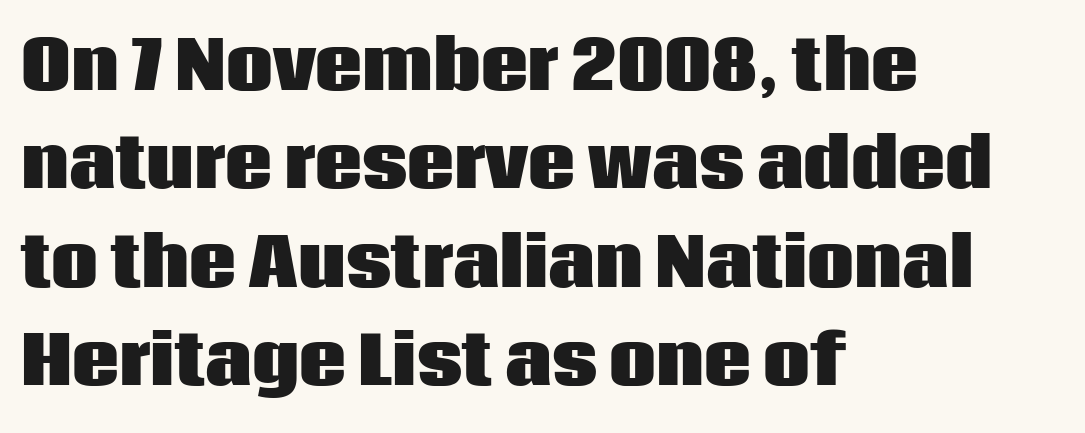
{"serif": "no", "italic": "no", "bold": "yes", "weight": "heavy", "width": "normal", "stroke_contrast": "low", "x_height": "large", "monospaced": "no", "underline": "no", "align": "left", "line_spacing": "normal", "line_spacing_ratio": 1.49, "letter_spacing": "normal", "letter_spacing_em": 0.0, "glyph_px": 66}
